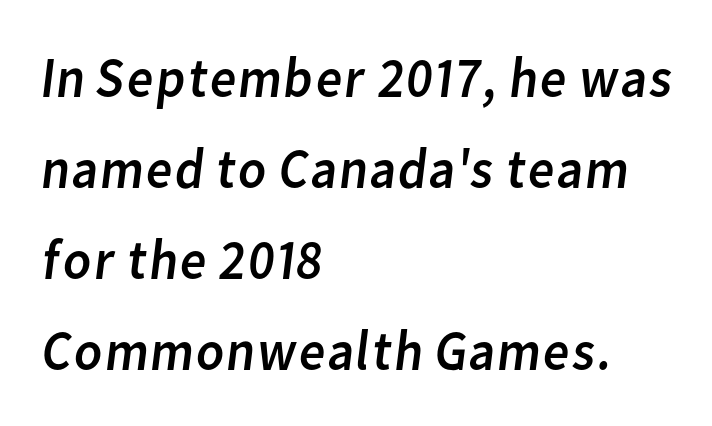
{"serif": "no", "bold": "no", "weight": "regular", "width": "normal", "stroke_contrast": "low", "x_height": "medium", "monospaced": "no", "underline": "no", "align": "left", "line_spacing": "normal", "line_spacing_ratio": 1.57, "letter_spacing": "normal", "letter_spacing_em": 0.0, "glyph_px": 58}
